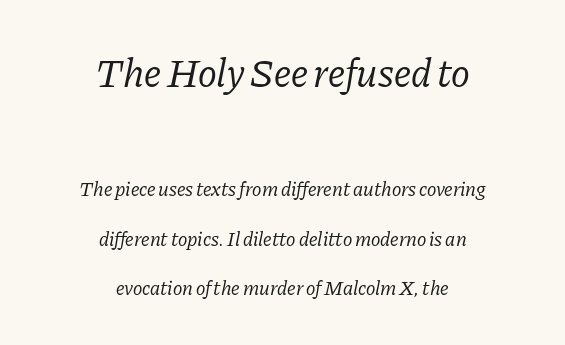
Q: Is the text bold? A: No.
Q: Is the text italic (slanted)? A: Yes, it leans right by about 11 degrees.
Q: Is the typeface a serif or a sans-serif typeface? A: Serif.
Q: Is the text underlined? A: No.
Q: How is the paragraph aligned? A: Centered.
Q: Is the spacing between letters normal or unusually wide? A: Normal.
Q: Is the spacing between lines tight, normal or loose? A: Loose.
Q: Which block of text is set in a larger size, the first (top) or the second (bottom)? A: The first (top) one.
Q: Width (condensed, normal, or wide)? A: Normal.
Q: Stroke contrast? A: Low.
Q: x-height? A: Medium.
Q: Monospaced? A: No.
